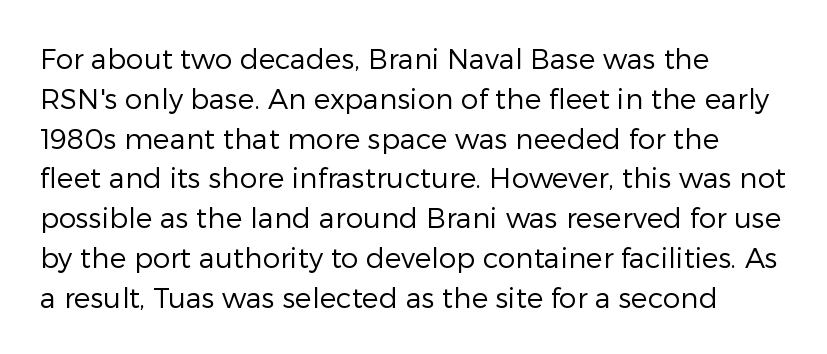
{"serif": "no", "italic": "no", "bold": "no", "weight": "regular", "width": "normal", "stroke_contrast": "low", "x_height": "medium", "monospaced": "no", "underline": "no", "align": "left", "line_spacing": "normal", "line_spacing_ratio": 1.42, "letter_spacing": "normal", "letter_spacing_em": 0.0, "glyph_px": 28}
